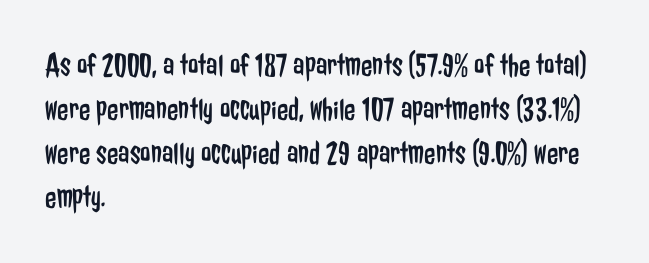
Q: Is the text bold? A: No.
Q: Is the text italic (slanted)? A: No, it is upright.
Q: Is the typeface a serif or a sans-serif typeface? A: Sans-serif.
Q: Is the text underlined? A: No.
Q: How is the paragraph aligned? A: Left-aligned.
Q: Is the spacing between letters normal or unusually wide? A: Normal.
Q: Is the spacing between lines tight, normal or loose? A: Normal.
Q: Width (condensed, normal, or wide)? A: Condensed.
Q: Stroke contrast? A: Low.
Q: x-height? A: Medium.
Q: Monospaced? A: No.
